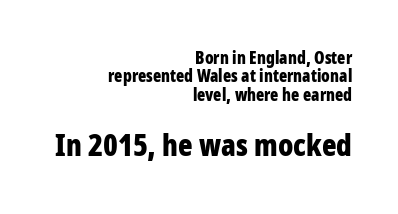
{"serif": "no", "italic": "no", "bold": "yes", "weight": "bold", "width": "condensed", "stroke_contrast": "low", "x_height": "large", "monospaced": "no", "underline": "no", "align": "right", "line_spacing": "tight", "line_spacing_ratio": 1.08, "letter_spacing": "normal", "letter_spacing_em": 0.0, "larger_block": "second", "size_ratio": 1.76, "glyph_px": 30}
